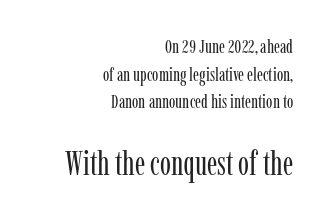
{"serif": "yes", "italic": "no", "bold": "no", "weight": "regular", "width": "condensed", "stroke_contrast": "low", "x_height": "medium", "monospaced": "no", "underline": "no", "align": "right", "line_spacing": "normal", "line_spacing_ratio": 1.45, "letter_spacing": "normal", "letter_spacing_em": 0.0, "larger_block": "second", "size_ratio": 1.74, "glyph_px": 33}
